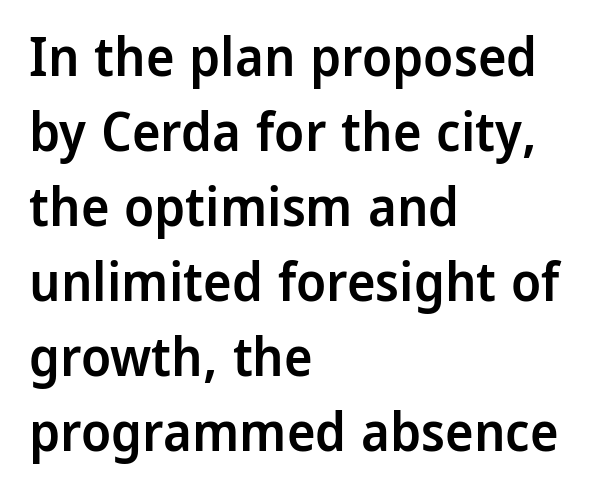
{"serif": "no", "italic": "no", "bold": "semi", "weight": "semibold", "width": "normal", "stroke_contrast": "low", "x_height": "medium", "monospaced": "no", "underline": "no", "align": "left", "line_spacing": "normal", "line_spacing_ratio": 1.39, "letter_spacing": "normal", "letter_spacing_em": 0.0, "glyph_px": 54}
